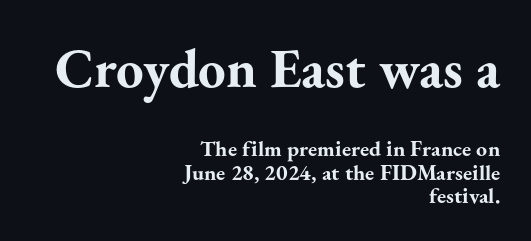
The image shows 55 px bold serif type, upright; set right-aligned, tight line spacing (1.06x), normal letter spacing, not underlined; the first (top) block is 2.5x larger; medium stroke contrast and a small x-height.
